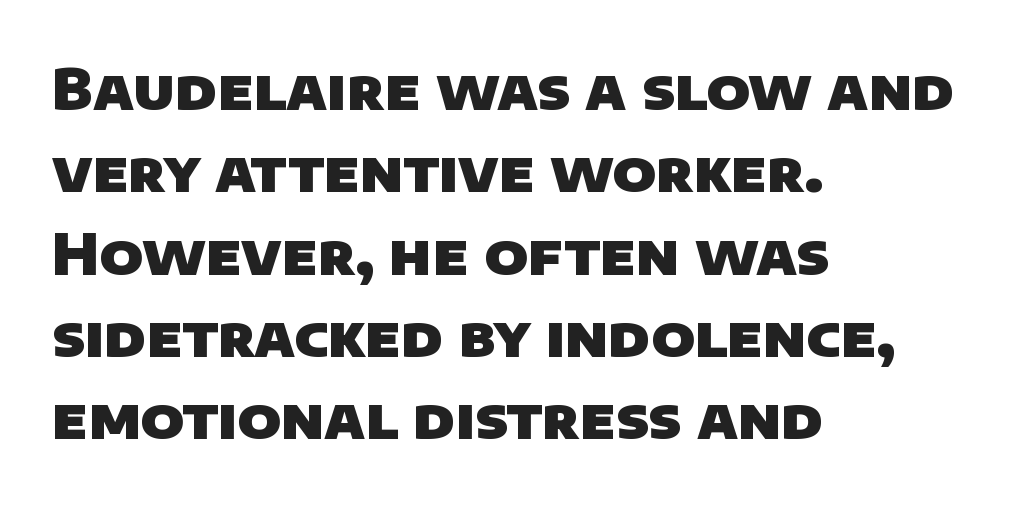
Q: Is the text bold? A: Yes.
Q: Is the typeface a serif or a sans-serif typeface? A: Sans-serif.
Q: Is the text underlined? A: No.
Q: How is the paragraph aligned? A: Left-aligned.
Q: Is the spacing between letters normal or unusually wide? A: Normal.
Q: Is the spacing between lines tight, normal or loose? A: Normal.
Q: Width (condensed, normal, or wide)? A: Normal.
Q: Stroke contrast? A: Low.
Q: x-height? A: Large.
Q: Monospaced? A: No.
